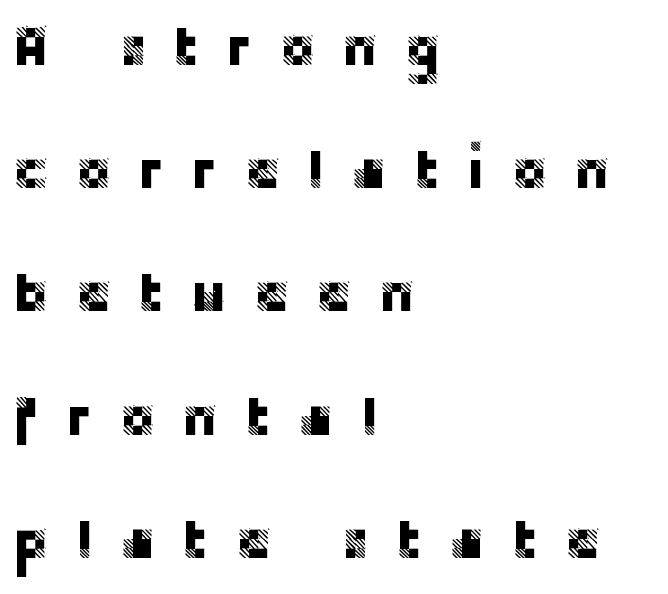
{"serif": "no", "italic": "no", "width": "normal", "stroke_contrast": "low", "x_height": "large", "monospaced": "no", "underline": "no", "align": "left", "line_spacing": "loose", "line_spacing_ratio": 2.24, "letter_spacing": "wide", "letter_spacing_em": 0.47, "glyph_px": 55}
